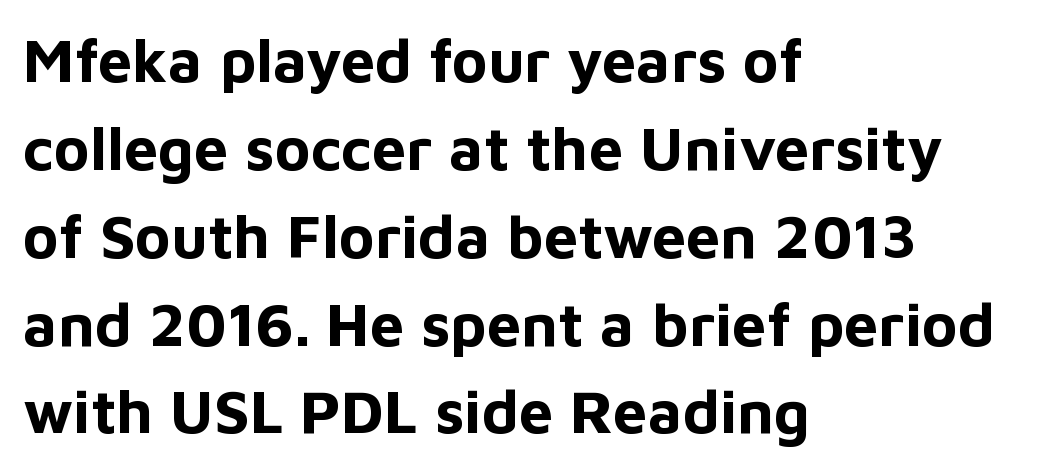
The image shows 61 px bold sans-serif type, upright; set left-aligned, normal line spacing (1.44x), normal letter spacing, not underlined; low stroke contrast and a medium x-height.
